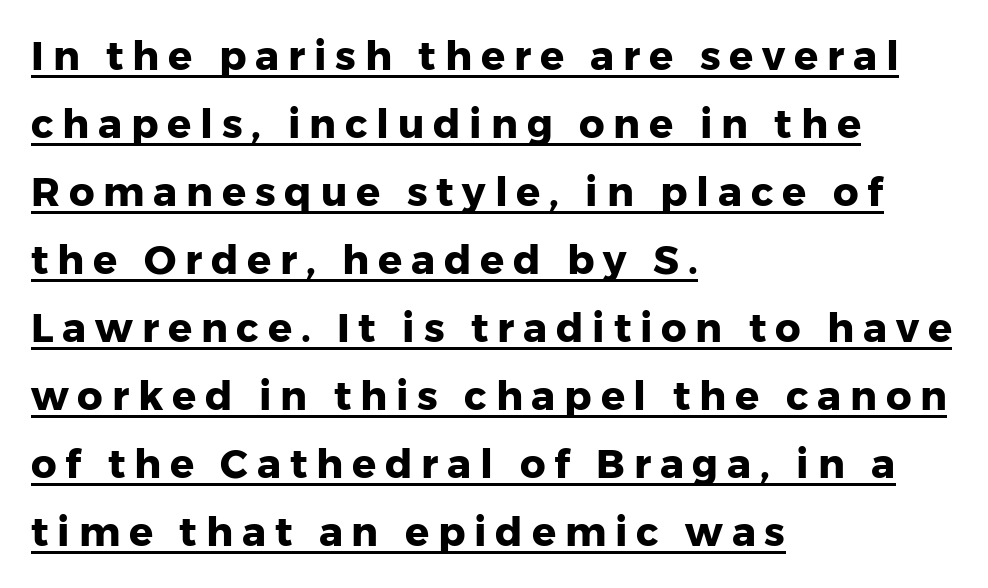
Q: Is the text bold? A: Yes.
Q: Is the text italic (slanted)? A: No, it is upright.
Q: Is the typeface a serif or a sans-serif typeface? A: Sans-serif.
Q: Is the text underlined? A: Yes.
Q: How is the paragraph aligned? A: Left-aligned.
Q: Is the spacing between letters normal or unusually wide? A: Unusually wide.
Q: Is the spacing between lines tight, normal or loose? A: Normal.
Q: Width (condensed, normal, or wide)? A: Normal.
Q: Stroke contrast? A: Low.
Q: x-height? A: Medium.
Q: Monospaced? A: No.
